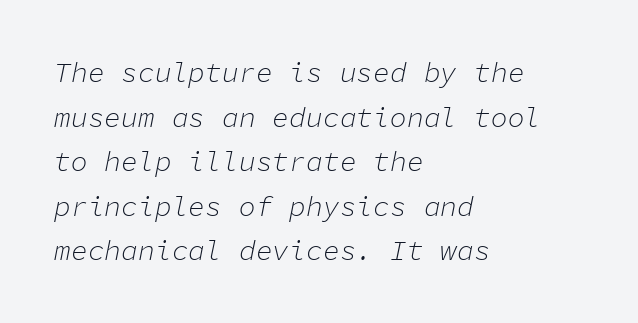
The image shows 28 px light type, italic (leaning right), monospaced; set left-aligned, normal line spacing (1.59x), normal letter spacing, not underlined; low stroke contrast and a medium x-height.
